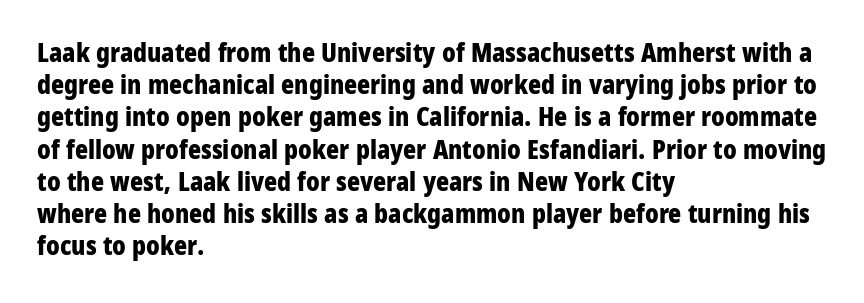
Q: Is the text bold? A: Yes.
Q: Is the text italic (slanted)? A: No, it is upright.
Q: Is the text underlined? A: No.
Q: How is the paragraph aligned? A: Left-aligned.
Q: Is the spacing between letters normal or unusually wide? A: Normal.
Q: Is the spacing between lines tight, normal or loose? A: Normal.
